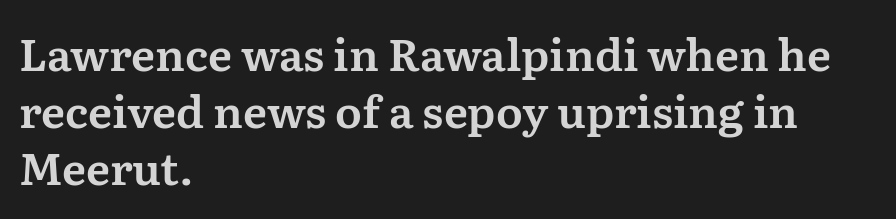
{"serif": "yes", "italic": "no", "width": "normal", "stroke_contrast": "medium", "x_height": "medium", "monospaced": "no", "underline": "no", "align": "left", "line_spacing": "normal", "line_spacing_ratio": 1.3, "letter_spacing": "normal", "letter_spacing_em": 0.0, "glyph_px": 44}
